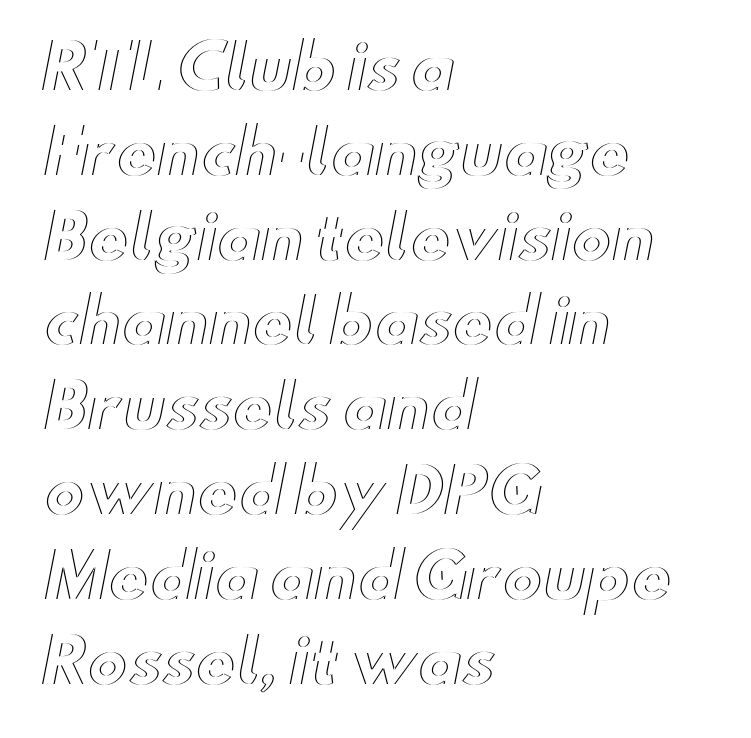
The image shows 61 px wide type; set left-aligned, normal line spacing (1.39x), normal letter spacing, not underlined; a small x-height.
